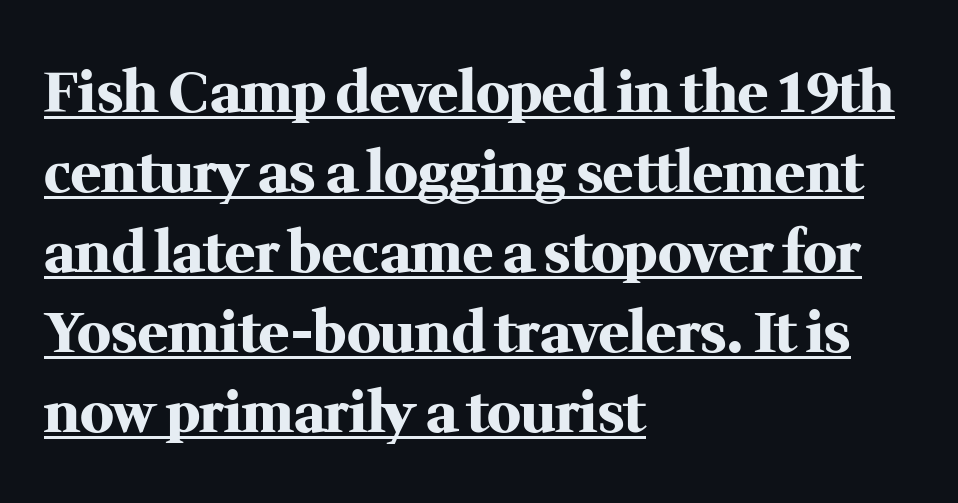
{"serif": "yes", "italic": "no", "bold": "yes", "weight": "heavy", "width": "normal", "stroke_contrast": "medium", "x_height": "medium", "monospaced": "no", "underline": "yes", "align": "left", "line_spacing": "normal", "line_spacing_ratio": 1.43, "letter_spacing": "normal", "letter_spacing_em": 0.0, "glyph_px": 56}
